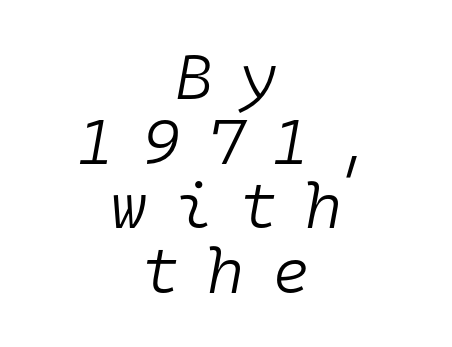
The image shows 64 px light type, italic (leaning right), monospaced; set centered, tight line spacing (1.01x), unusually wide letter spacing (+0.43 em), not underlined; low stroke contrast and a medium x-height.
